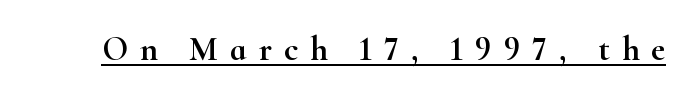
The image shows 34 px wide serif type, upright; set unusually wide letter spacing (+0.35 em), underlined; high stroke contrast and a small x-height.
